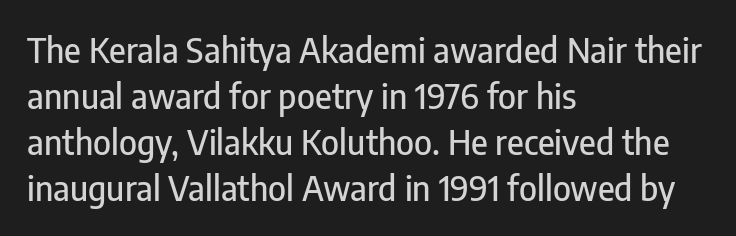
The image shows 34 px condensed sans-serif type, upright; set left-aligned, normal line spacing (1.35x), normal letter spacing, not underlined; low stroke contrast and a medium x-height.
